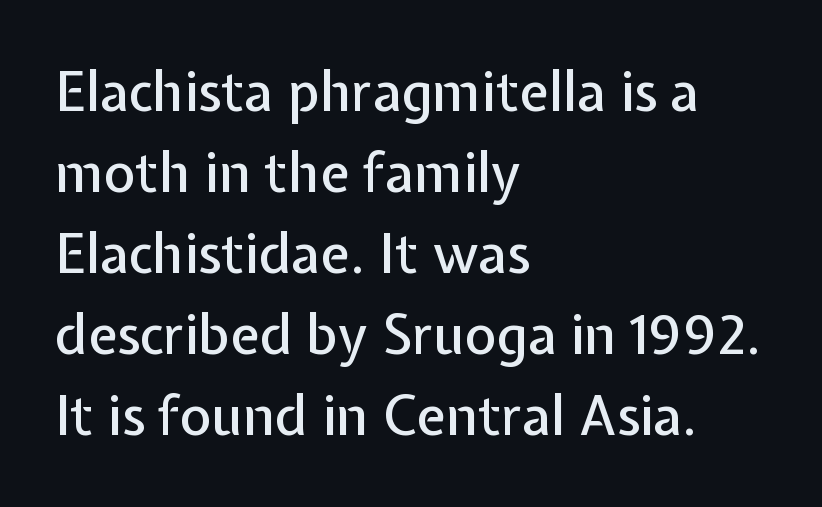
{"serif": "no", "italic": "no", "width": "normal", "stroke_contrast": "low", "x_height": "medium", "monospaced": "no", "underline": "no", "align": "left", "line_spacing": "normal", "line_spacing_ratio": 1.5, "letter_spacing": "normal", "letter_spacing_em": 0.0, "glyph_px": 54}
